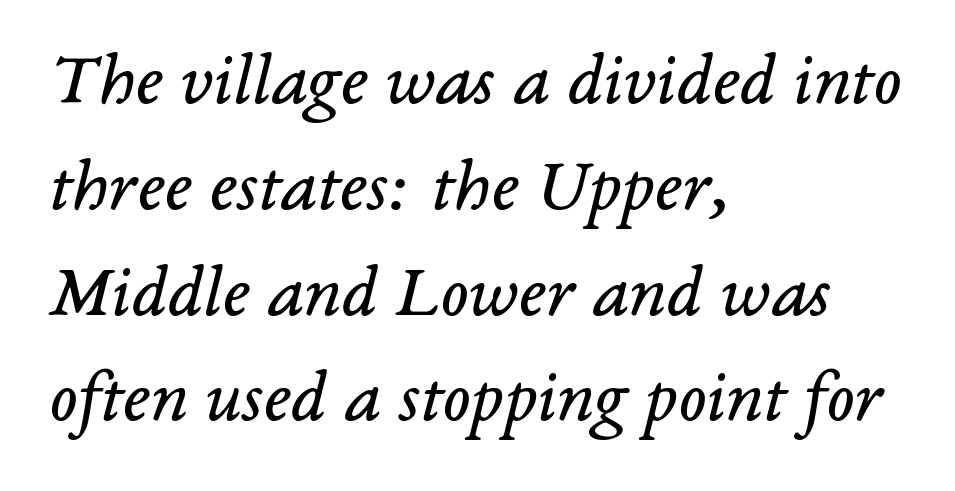
Q: Is the text bold? A: No.
Q: Is the text italic (slanted)? A: Yes, it leans right by about 14 degrees.
Q: Is the typeface a serif or a sans-serif typeface? A: Serif.
Q: Is the text underlined? A: No.
Q: How is the paragraph aligned? A: Left-aligned.
Q: Is the spacing between letters normal or unusually wide? A: Normal.
Q: Is the spacing between lines tight, normal or loose? A: Normal.
Q: Width (condensed, normal, or wide)? A: Normal.
Q: Stroke contrast? A: Low.
Q: x-height? A: Medium.
Q: Monospaced? A: No.
